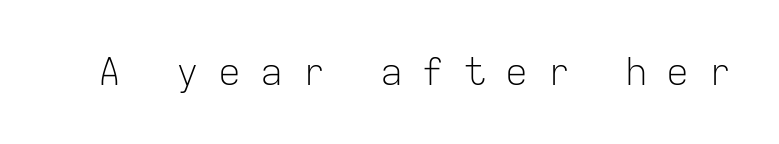
Each letter's strokes conclude bluntly, with no projecting serifs. The font's upright variant was chosen for this text. Someone cranked the tracking dial way up on this one. Descenders hang freely into open space. Weight: not bold — regular or lighter. Looks like regular typesetting: each glyph gets only the width it needs.
